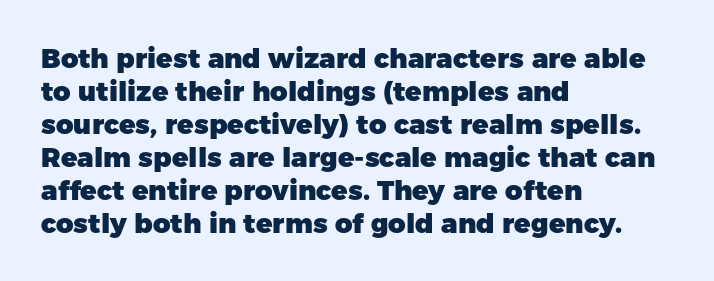
Words float on clear page, feet unadorned. Does the lettering tilt? It doesn't — this is upright. Visually the block forms a straight wall on the left and a jagged coastline on the right. These words are printed bold, with thick strokes throughout. Characters follow at the spacing the type designer built in.
